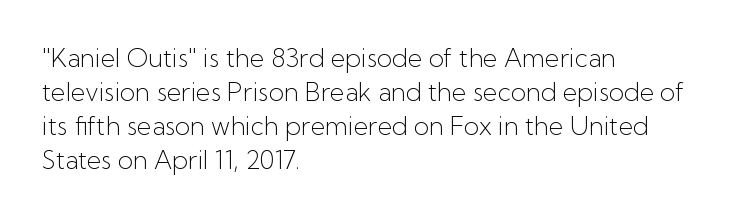
Q: Is the text bold? A: No.
Q: Is the text italic (slanted)? A: No, it is upright.
Q: Is the text underlined? A: No.
Q: How is the paragraph aligned? A: Left-aligned.
Q: Is the spacing between letters normal or unusually wide? A: Normal.
Q: Is the spacing between lines tight, normal or loose? A: Normal.
